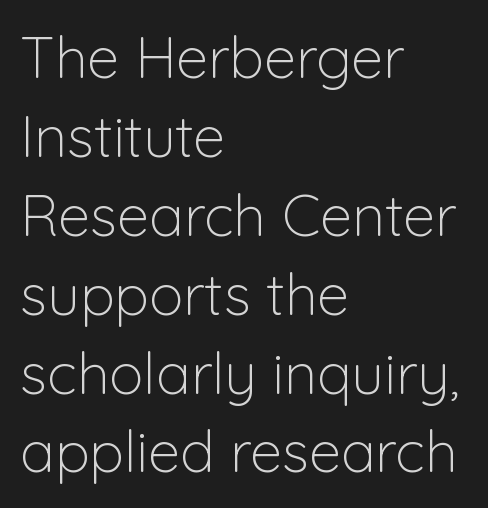
{"serif": "no", "italic": "no", "bold": "no", "weight": "light", "width": "normal", "stroke_contrast": "low", "x_height": "medium", "monospaced": "no", "underline": "no", "align": "left", "line_spacing": "normal", "line_spacing_ratio": 1.36, "letter_spacing": "normal", "letter_spacing_em": 0.0, "glyph_px": 58}
